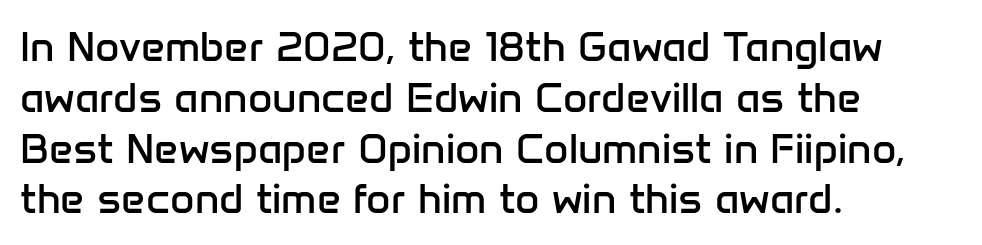
{"serif": "no", "italic": "no", "bold": "no", "weight": "regular", "width": "normal", "stroke_contrast": "low", "x_height": "medium", "monospaced": "no", "underline": "no", "align": "left", "line_spacing_ratio": 1.21, "letter_spacing": "normal", "letter_spacing_em": 0.0, "glyph_px": 42}
